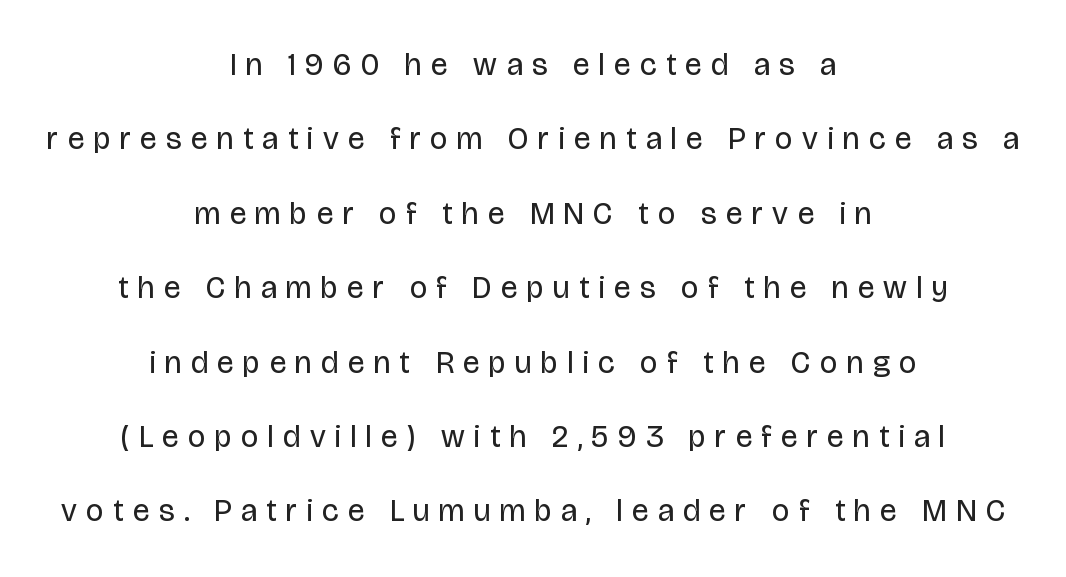
Q: Is the text bold? A: No.
Q: Is the text italic (slanted)? A: No, it is upright.
Q: Is the typeface a serif or a sans-serif typeface? A: Sans-serif.
Q: Is the text underlined? A: No.
Q: How is the paragraph aligned? A: Centered.
Q: Is the spacing between letters normal or unusually wide? A: Unusually wide.
Q: Is the spacing between lines tight, normal or loose? A: Loose.
Q: Width (condensed, normal, or wide)? A: Condensed.
Q: Stroke contrast? A: Low.
Q: x-height? A: Large.
Q: Monospaced? A: No.
